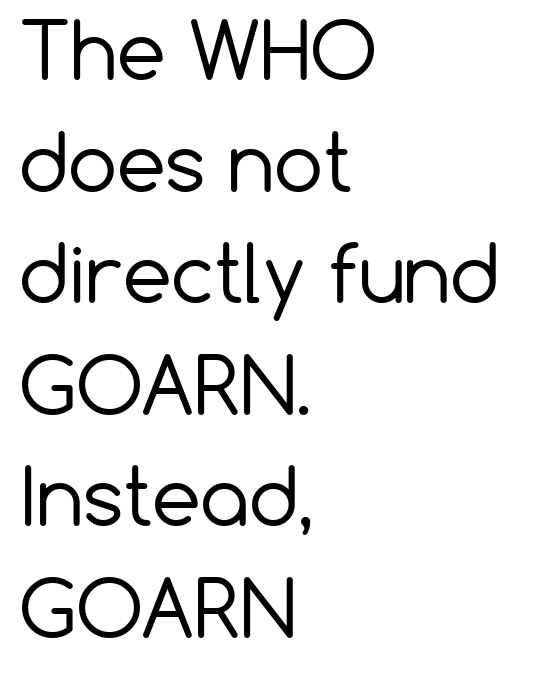
The image shows 78 px regular-weight sans-serif type, upright; set left-aligned, normal line spacing (1.43x), normal letter spacing, not underlined; low stroke contrast and a medium x-height.
